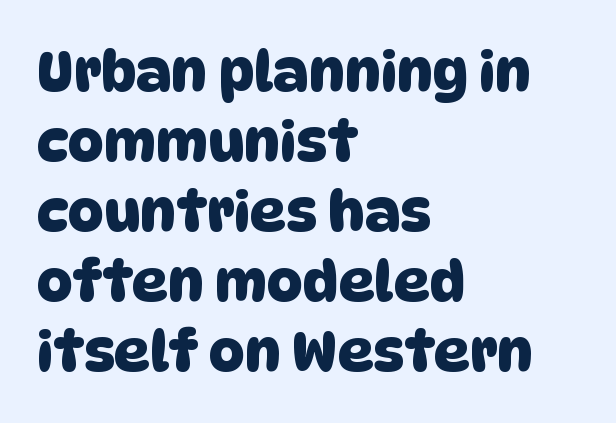
The image shows 56 px sans-serif type; set left-aligned, normal line spacing (1.25x), normal letter spacing, not underlined; low stroke contrast and a large x-height.
